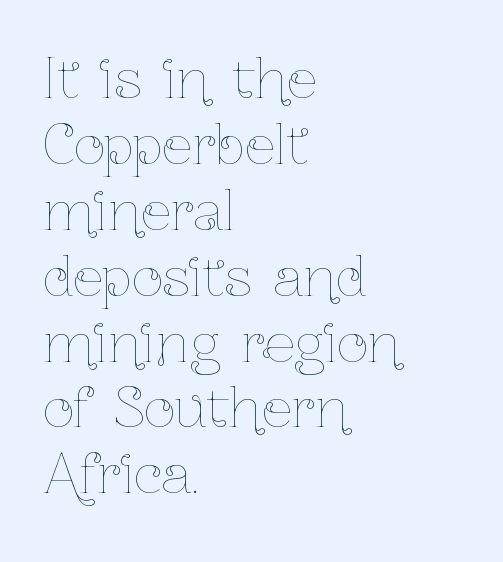
Q: Is the text bold? A: No.
Q: Is the text italic (slanted)? A: No, it is upright.
Q: Is the text underlined? A: No.
Q: How is the paragraph aligned? A: Left-aligned.
Q: Is the spacing between letters normal or unusually wide? A: Normal.
Q: Width (condensed, normal, or wide)? A: Condensed.
Q: Stroke contrast? A: Low.
Q: x-height? A: Medium.
Q: Monospaced? A: No.
